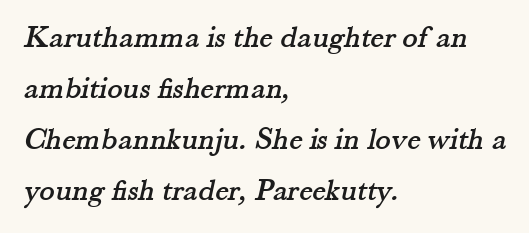
Q: Is the typeface a serif or a sans-serif typeface? A: Serif.
Q: Is the text underlined? A: No.
Q: How is the paragraph aligned? A: Left-aligned.
Q: Is the spacing between letters normal or unusually wide? A: Normal.
Q: Is the spacing between lines tight, normal or loose? A: Normal.
Q: Width (condensed, normal, or wide)? A: Normal.
Q: Stroke contrast? A: Medium.
Q: x-height? A: Small.
Q: Monospaced? A: No.
